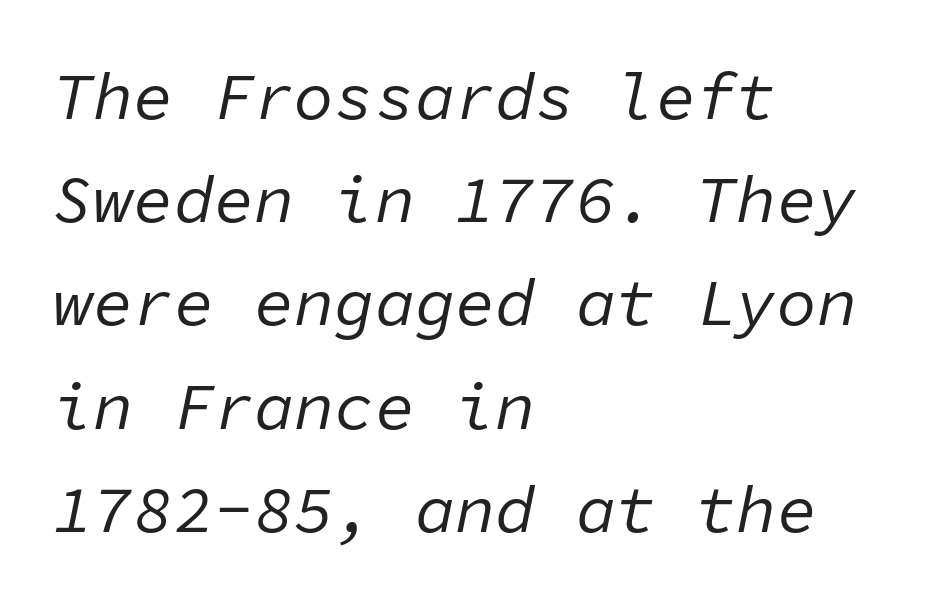
{"italic": "yes", "lean": "right", "slant_degrees": 11, "bold": "no", "weight": "regular", "width": "normal", "stroke_contrast": "low", "x_height": "medium", "monospaced": "yes", "underline": "no", "align": "left", "line_spacing": "normal", "line_spacing_ratio": 1.54, "letter_spacing": "normal", "letter_spacing_em": 0.0, "glyph_px": 67}
